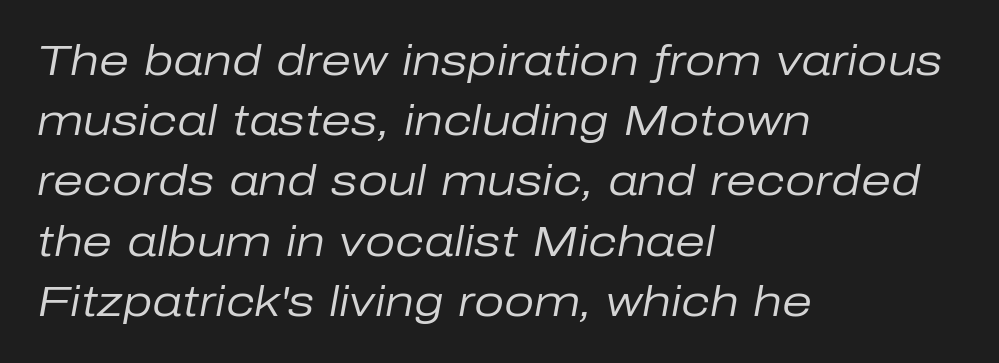
{"italic": "yes", "lean": "right", "slant_degrees": 10, "bold": "no", "weight": "regular", "width": "normal", "stroke_contrast": "low", "x_height": "medium", "monospaced": "no", "underline": "no", "align": "left", "line_spacing": "normal", "line_spacing_ratio": 1.4, "letter_spacing": "normal", "letter_spacing_em": 0.0, "glyph_px": 43}
